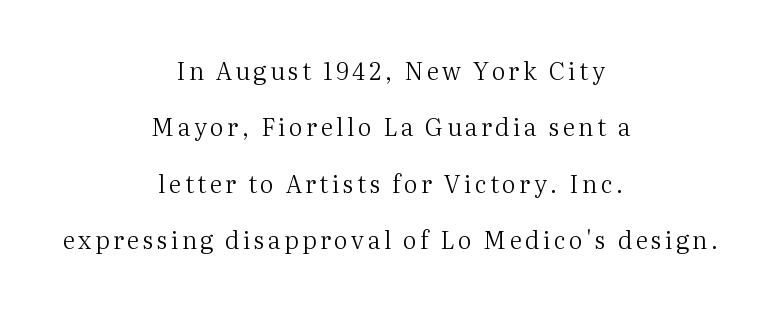
The image shows 24 px text type, upright; set centered, loose line spacing (2.35x), not underlined.
